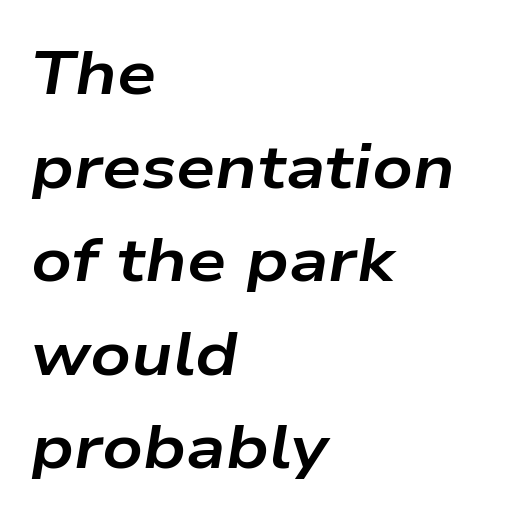
The image shows 62 px bold, wide type, italic (leaning right); set left-aligned, normal line spacing (1.51x), normal letter spacing, not underlined; low stroke contrast and a medium x-height.
